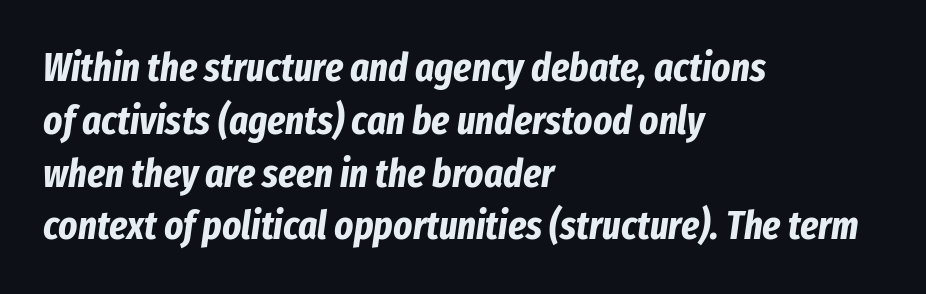
Q: Is the text bold? A: Yes.
Q: Is the text italic (slanted)? A: Yes, it leans right by about 8 degrees.
Q: Is the text underlined? A: No.
Q: How is the paragraph aligned? A: Left-aligned.
Q: Is the spacing between letters normal or unusually wide? A: Normal.
Q: Is the spacing between lines tight, normal or loose? A: Normal.
Q: Width (condensed, normal, or wide)? A: Condensed.
Q: Stroke contrast? A: Low.
Q: x-height? A: Medium.
Q: Monospaced? A: No.
